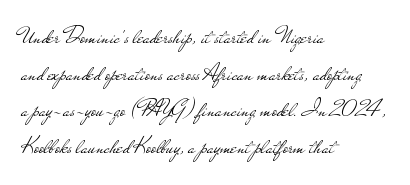
Standard letterfit; no display-style spreading of the glyphs. No chunkiness to these letters — they're not bold. Does the copy run flush right? No — it runs flush left.
